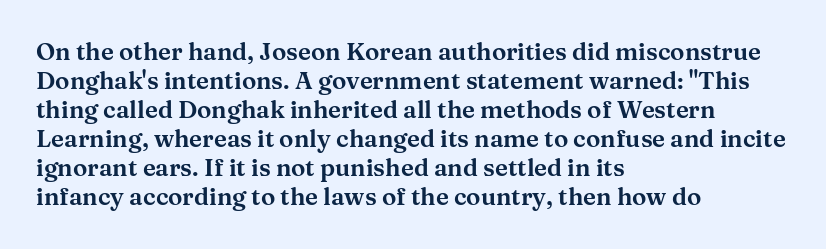
The image shows 24 px text type, upright; set left-aligned, line spacing 1.21x, normal letter spacing, not underlined.
